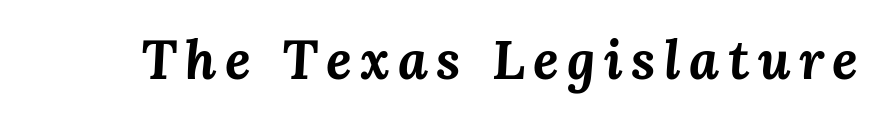
You can tell it's italic because the verticals aren't actually vertical. Thick stems and heavy bowls — unmistakably bold. No word sits above an underline. Think of a printed novel: that variable character pitch is what you see here.
